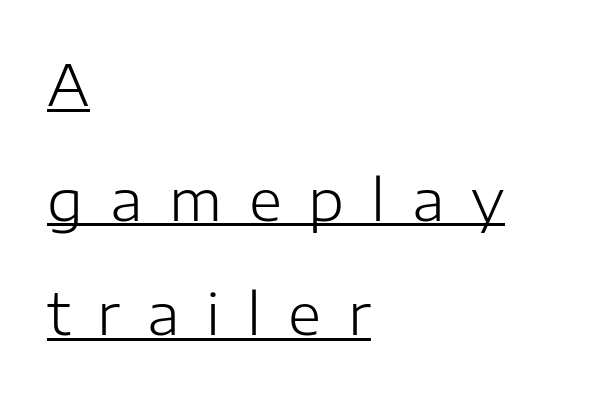
The image shows 57 px light sans-serif type, upright; set left-aligned, loose line spacing (2.01x), unusually wide letter spacing (+0.47 em), underlined; low stroke contrast and a medium x-height.
